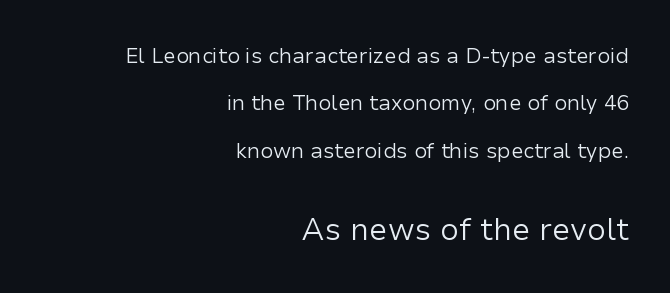
The image shows 31 px regular-weight sans-serif type, upright; set right-aligned, loose line spacing (2.26x), normal letter spacing, not underlined; the second (bottom) block is 1.48x larger; low stroke contrast and a medium x-height.
